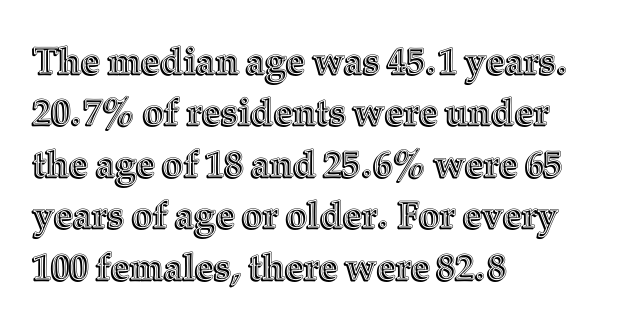
The paragraph has a hard left edge and a soft right edge. The strip under each line holds only bare page. If you measured baseline to baseline, you'd find a middling distance. Short note: letters normally spaced. Varying glyph widths throughout — classic text-font behaviour. Posture: vertical.
